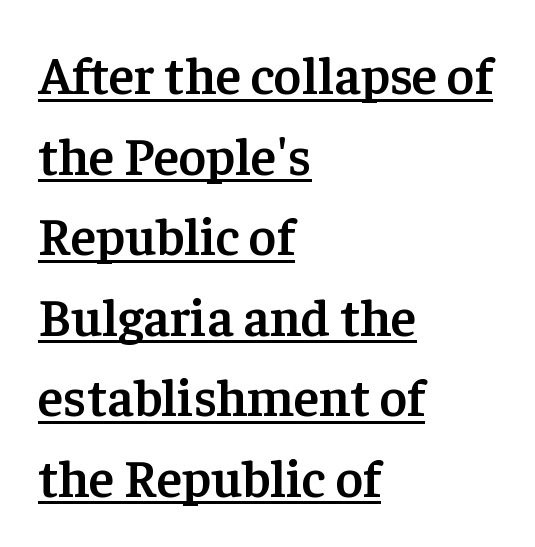
These words are printed semibold, heavier than regular yet not bold. The face used here is proportionally spaced, like ordinary book or web type. Does a line run under the words? Yes, clearly. Each word holds together tightly as a unit, with standard inter-letter gaps.
